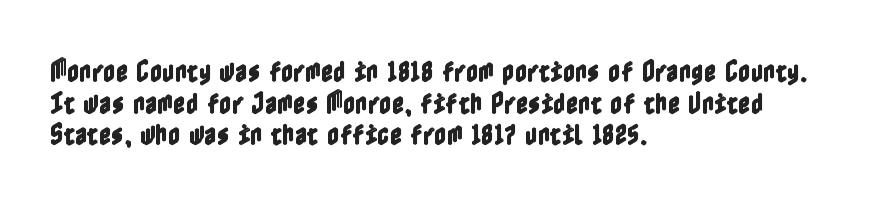
The image shows 24 px text type, upright; set left-aligned, normal line spacing (1.32x), normal letter spacing, not underlined.
